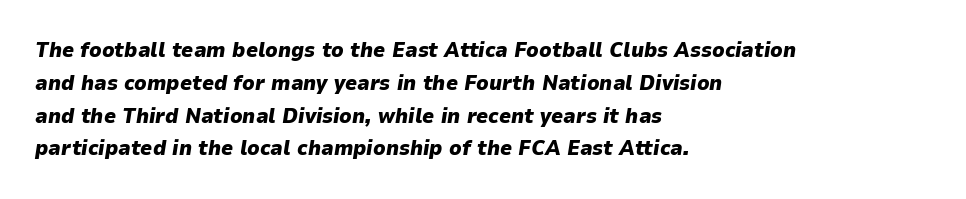
The image shows 21 px bold type, italic (leaning right); set left-aligned, normal line spacing (1.56x), normal letter spacing, not underlined.
